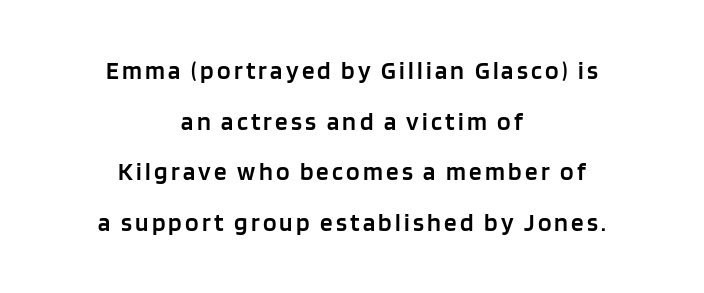
{"italic": "no", "bold": "semi", "underline": "no", "align": "center", "line_spacing": "loose", "line_spacing_ratio": 2.03, "glyph_px": 25}
